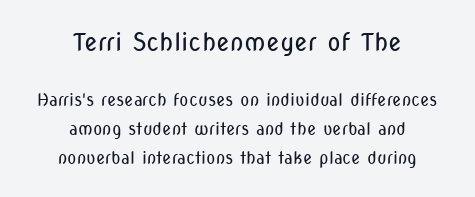
Q: Is the text bold? A: No.
Q: Is the text italic (slanted)? A: No, it is upright.
Q: Is the text underlined? A: No.
Q: How is the paragraph aligned? A: Centered.
Q: Is the spacing between letters normal or unusually wide? A: Normal.
Q: Is the spacing between lines tight, normal or loose? A: Normal.
Q: Which block of text is set in a larger size, the first (top) or the second (bottom)? A: The first (top) one.
